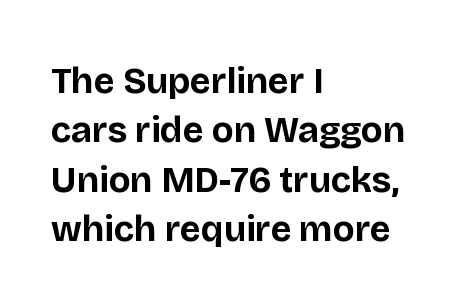
The image shows 36 px bold sans-serif type, upright; set left-aligned, normal line spacing (1.37x), normal letter spacing, not underlined; low stroke contrast and a large x-height.
